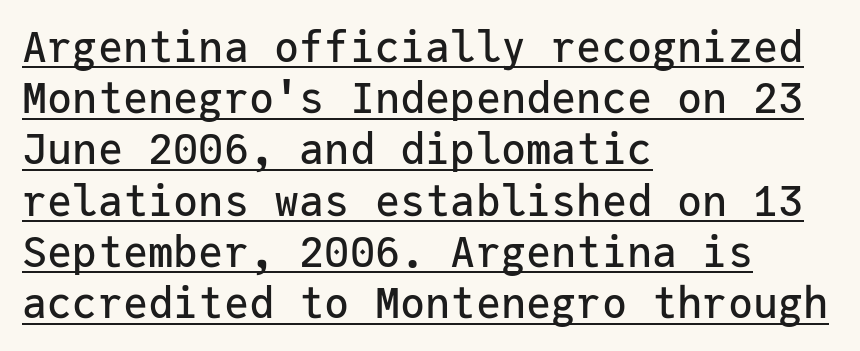
The image shows 42 px sans-serif type, upright, monospaced; set left-aligned, line spacing 1.22x, normal letter spacing, underlined; low stroke contrast and a medium x-height.
